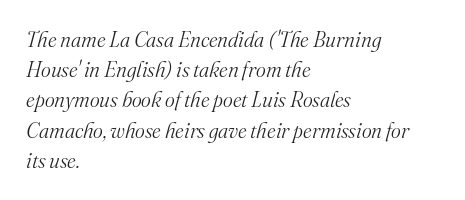
{"italic": "yes", "lean": "right", "slant_degrees": 16, "bold": "no", "underline": "no", "align": "left", "line_spacing": "normal", "line_spacing_ratio": 1.44, "letter_spacing": "normal", "letter_spacing_em": 0.0, "glyph_px": 21}
